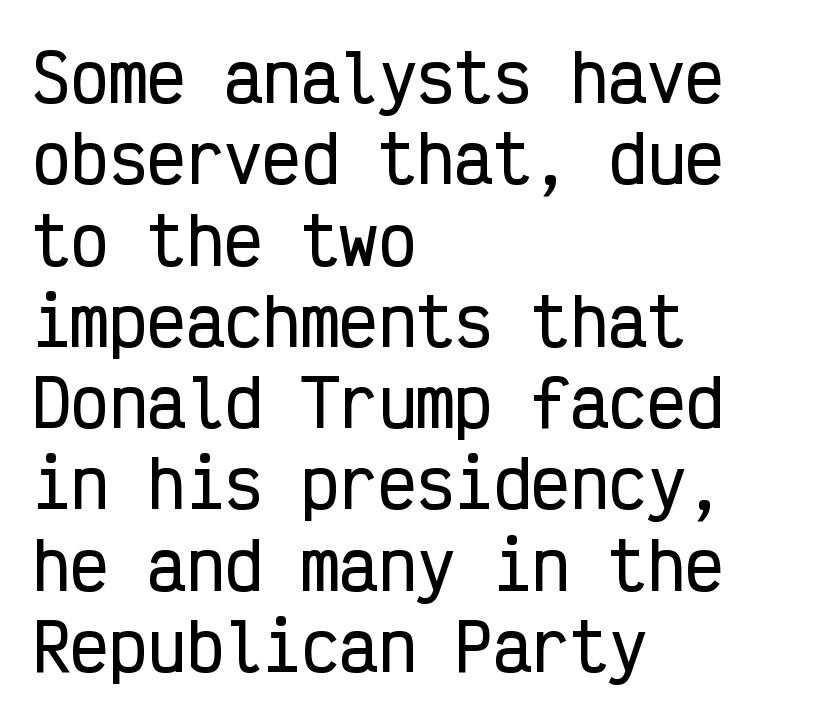
Q: Is the text italic (slanted)? A: No, it is upright.
Q: Is the typeface a serif or a sans-serif typeface? A: Sans-serif.
Q: Is the text underlined? A: No.
Q: How is the paragraph aligned? A: Left-aligned.
Q: Is the spacing between letters normal or unusually wide? A: Normal.
Q: Is the spacing between lines tight, normal or loose? A: Normal.
Q: Width (condensed, normal, or wide)? A: Condensed.
Q: Stroke contrast? A: Low.
Q: x-height? A: Medium.
Q: Monospaced? A: Yes.
